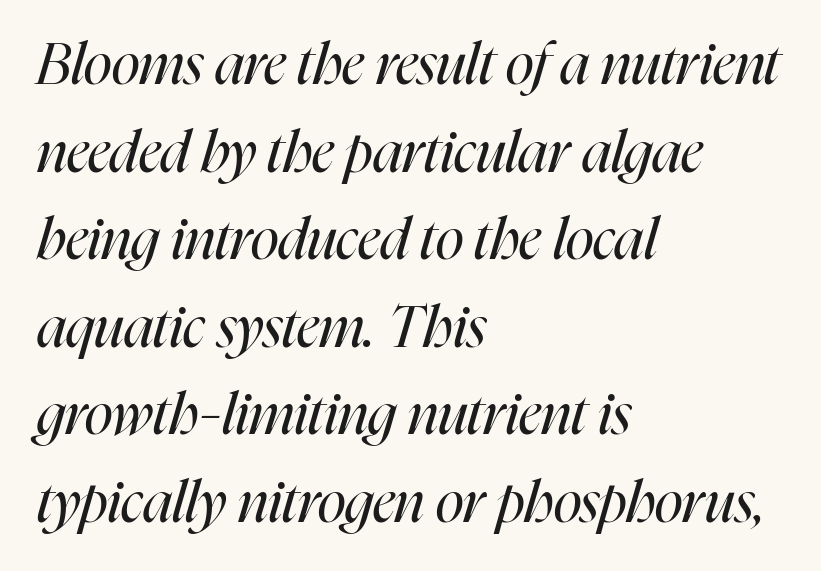
Q: Is the text bold? A: No.
Q: Is the text italic (slanted)? A: Yes, it leans right by about 16 degrees.
Q: Is the text underlined? A: No.
Q: How is the paragraph aligned? A: Left-aligned.
Q: Is the spacing between letters normal or unusually wide? A: Normal.
Q: Is the spacing between lines tight, normal or loose? A: Normal.
Q: Width (condensed, normal, or wide)? A: Condensed.
Q: Stroke contrast? A: High.
Q: x-height? A: Medium.
Q: Monospaced? A: No.
